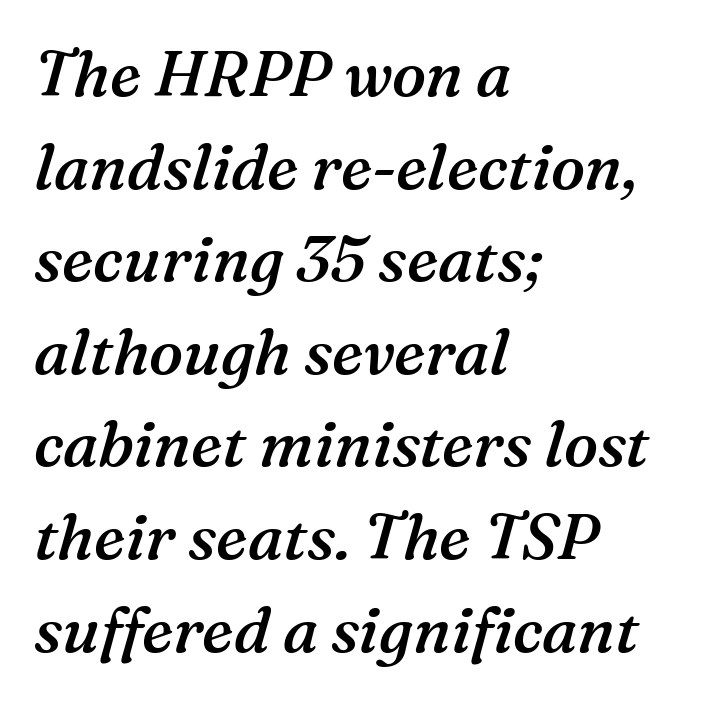
{"serif": "yes", "italic": "yes", "lean": "right", "slant_degrees": 16, "bold": "semi", "weight": "semibold", "width": "normal", "stroke_contrast": "medium", "x_height": "medium", "monospaced": "no", "underline": "no", "align": "left", "line_spacing": "normal", "line_spacing_ratio": 1.47, "letter_spacing": "normal", "letter_spacing_em": 0.0, "glyph_px": 63}
